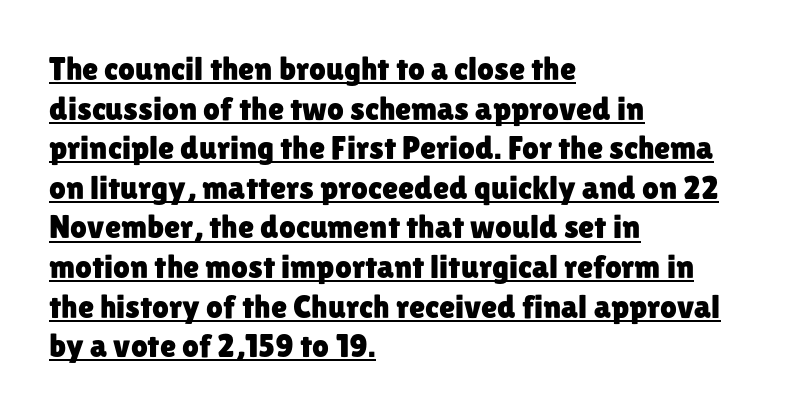
{"serif": "no", "italic": "no", "width": "normal", "stroke_contrast": "low", "x_height": "medium", "monospaced": "no", "underline": "yes", "align": "left", "line_spacing_ratio": 1.2, "letter_spacing": "normal", "letter_spacing_em": 0.0, "glyph_px": 33}
